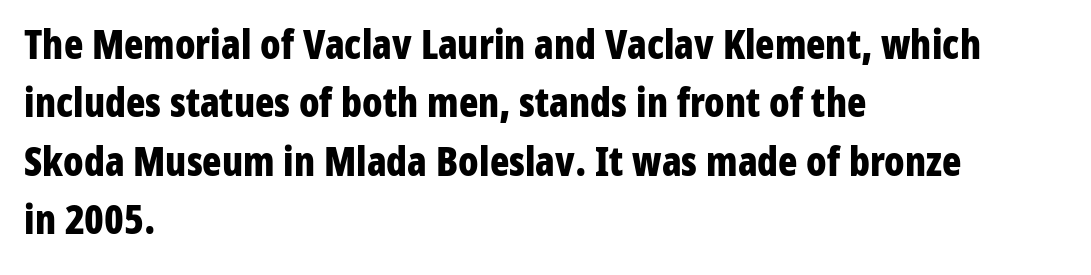
Q: Is the text bold? A: Yes.
Q: Is the text italic (slanted)? A: No, it is upright.
Q: Is the typeface a serif or a sans-serif typeface? A: Sans-serif.
Q: Is the text underlined? A: No.
Q: How is the paragraph aligned? A: Left-aligned.
Q: Is the spacing between letters normal or unusually wide? A: Normal.
Q: Is the spacing between lines tight, normal or loose? A: Normal.
Q: Width (condensed, normal, or wide)? A: Condensed.
Q: Stroke contrast? A: Low.
Q: x-height? A: Medium.
Q: Monospaced? A: No.
